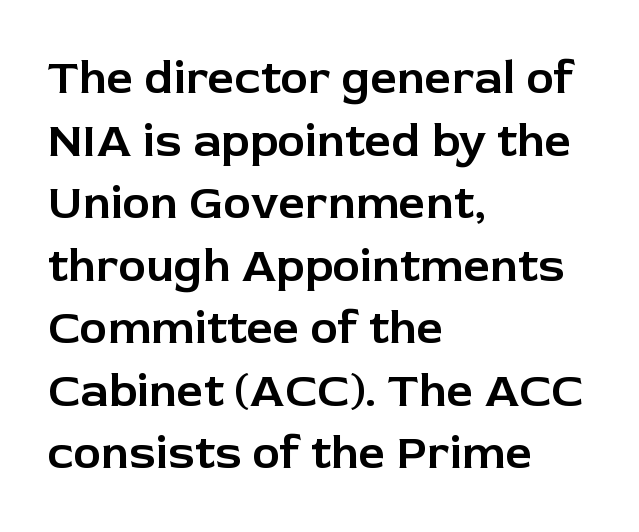
These lines are composed in type without serifs. The specimen omits any rule beneath the text block's lines. Note the varied advance widths — an 'i' is clearly narrower than an 'm'. Horizontally, the lines are justified to the leading edge only.
